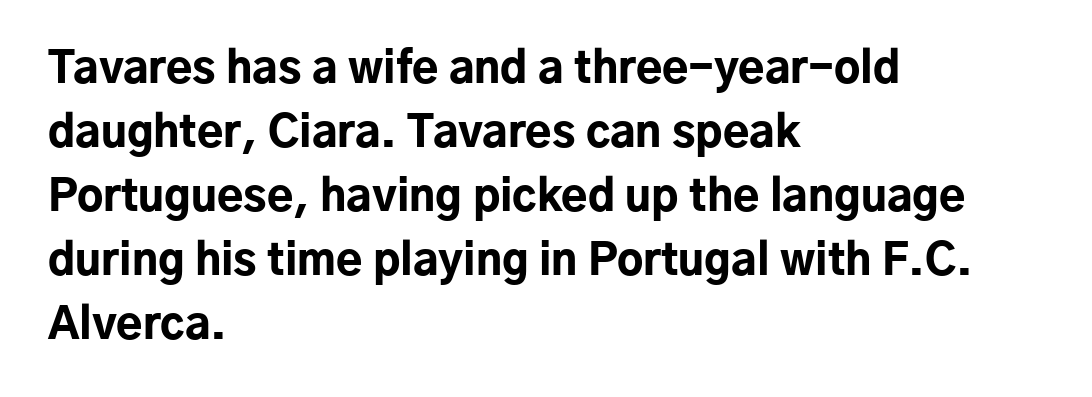
Letter spacing: default. Evenly set lines give the paragraph a standard silhouette. The face used here has the dense, thick strokes of a bold. Unlike a traditional serif, this face leaves its strokes unadorned.
